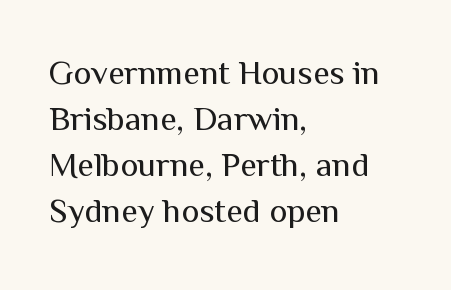
Q: Is the text bold? A: No.
Q: Is the text italic (slanted)? A: No, it is upright.
Q: Is the typeface a serif or a sans-serif typeface? A: Sans-serif.
Q: Is the text underlined? A: No.
Q: How is the paragraph aligned? A: Left-aligned.
Q: Is the spacing between letters normal or unusually wide? A: Normal.
Q: Is the spacing between lines tight, normal or loose? A: Normal.
Q: Width (condensed, normal, or wide)? A: Normal.
Q: Stroke contrast? A: Medium.
Q: x-height? A: Medium.
Q: Monospaced? A: No.
